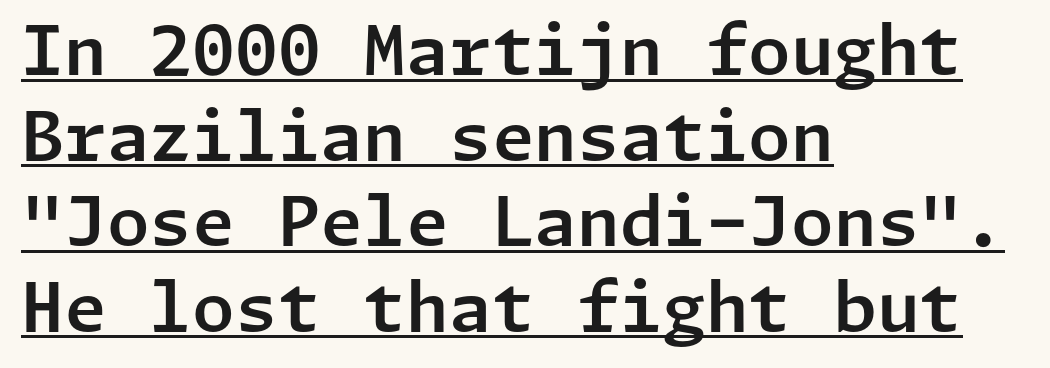
In designer terms, the underline attribute is active on this setting. Regarding serifs, this sample does without them. Here the glyphs are tracked normally, forming tight word shapes. The letters stand straight up with perfectly vertical stems. The paragraph shown leans on its left margin.
